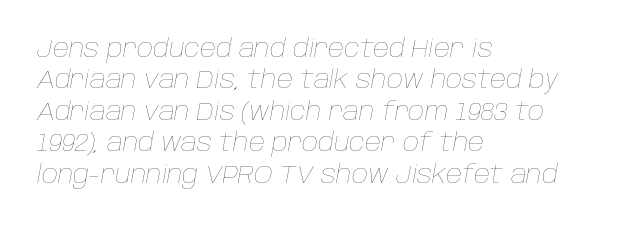
The image shows 25 px text type, italic (leaning right); set left-aligned, normal line spacing (1.26x), normal letter spacing, not underlined.
